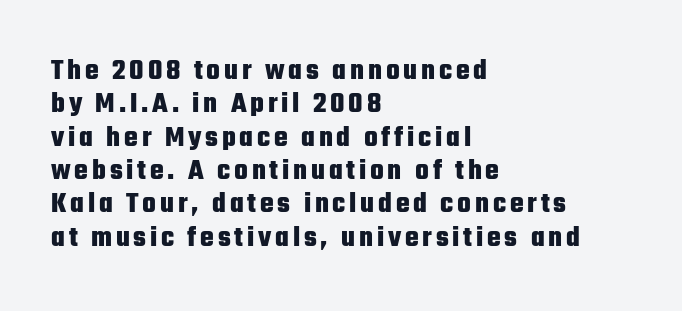
{"serif": "no", "italic": "no", "bold": "yes", "weight": "heavy", "width": "condensed", "stroke_contrast": "low", "x_height": "medium", "monospaced": "no", "underline": "no", "align": "left", "line_spacing": "tight", "line_spacing_ratio": 1.15, "glyph_px": 29}
